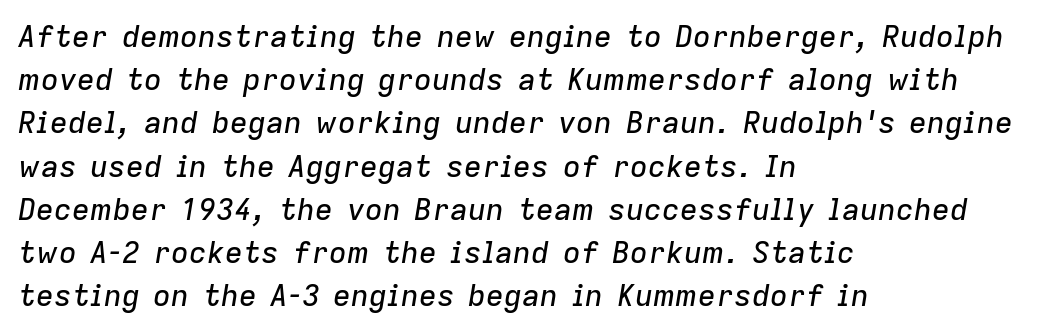
{"italic": "yes", "lean": "right", "slant_degrees": 9, "width": "normal", "stroke_contrast": "low", "x_height": "medium", "monospaced": "no", "underline": "no", "align": "left", "line_spacing": "normal", "line_spacing_ratio": 1.44, "letter_spacing": "normal", "letter_spacing_em": 0.0, "glyph_px": 30}
